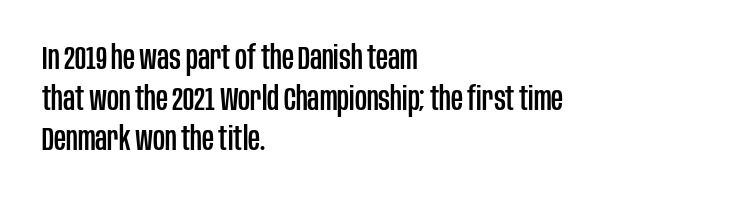
Nothing unusual about the tracking: characters are spaced as the font intends. Rendered with straight, roman letterforms. This sample is left-justified, so line endings fall wherever the words run out. The passage shown is not underscored anywhere.
